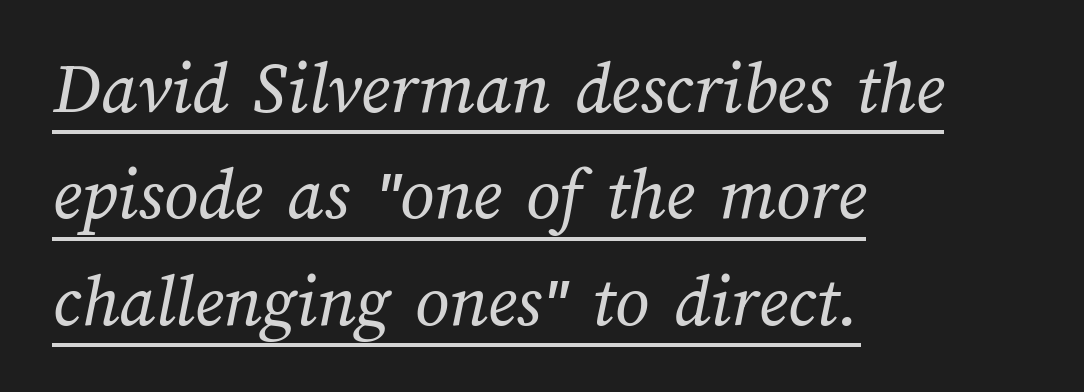
Q: Is the text bold? A: No.
Q: Is the text underlined? A: Yes.
Q: How is the paragraph aligned? A: Left-aligned.
Q: Is the spacing between letters normal or unusually wide? A: Normal.
Q: Is the spacing between lines tight, normal or loose? A: Normal.
Q: Width (condensed, normal, or wide)? A: Normal.
Q: Stroke contrast? A: Medium.
Q: x-height? A: Medium.
Q: Monospaced? A: No.
